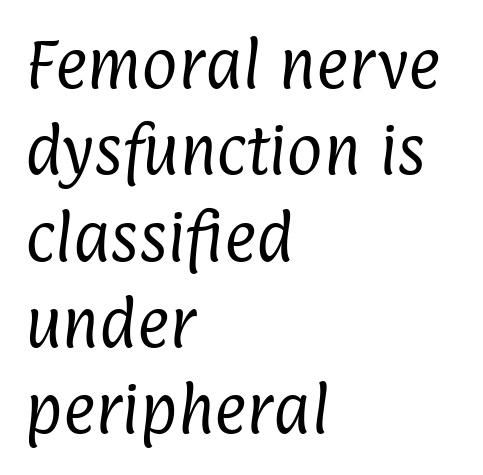
The image shows 55 px regular-weight, condensed sans-serif type; set left-aligned, normal line spacing (1.57x), normal letter spacing, not underlined; low stroke contrast and a medium x-height.
